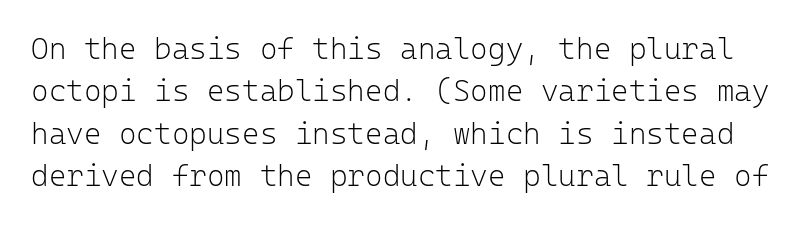
{"serif": "no", "italic": "no", "bold": "no", "weight": "light", "width": "normal", "stroke_contrast": "low", "x_height": "medium", "monospaced": "yes", "underline": "no", "line_spacing": "normal", "line_spacing_ratio": 1.41, "letter_spacing": "normal", "letter_spacing_em": 0.0, "glyph_px": 30}
